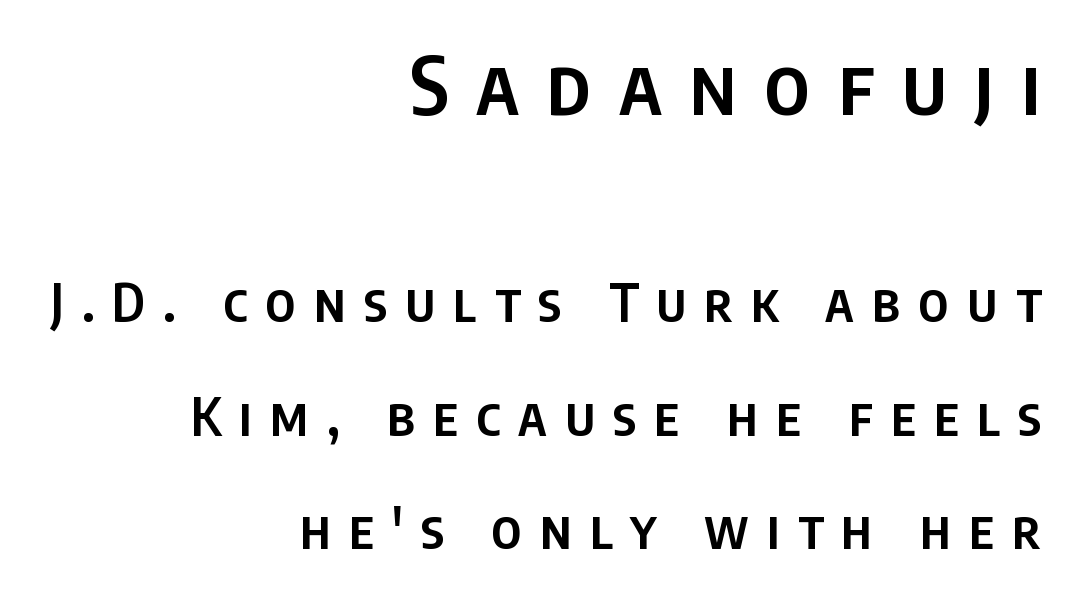
{"serif": "no", "italic": "no", "bold": "semi", "weight": "semibold", "width": "condensed", "stroke_contrast": "low", "x_height": "large", "monospaced": "no", "underline": "no", "align": "right", "line_spacing": "loose", "line_spacing_ratio": 2.14, "letter_spacing": "wide", "letter_spacing_em": 0.34, "larger_block": "first", "size_ratio": 1.51, "glyph_px": 80}
